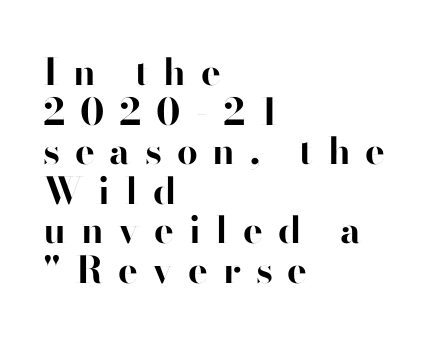
Strong, thick strokes mark this as bold type. The glyphs in this specimen are sans serif. This sample uses expanded letter spacing, leaving extra air between glyphs. Regarding leading, the lines here are crowded together. Glance below the letters and you will spot only blank space.
